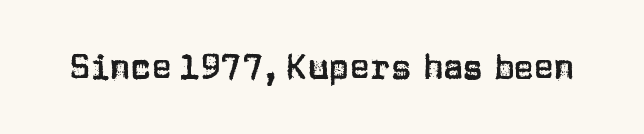
Typographically, this falls in the sans-serif category. Glyph-to-glyph distance matches everyday printed text. Quick note: not italic, upright. The zone under the glyphs is completely vacant.
